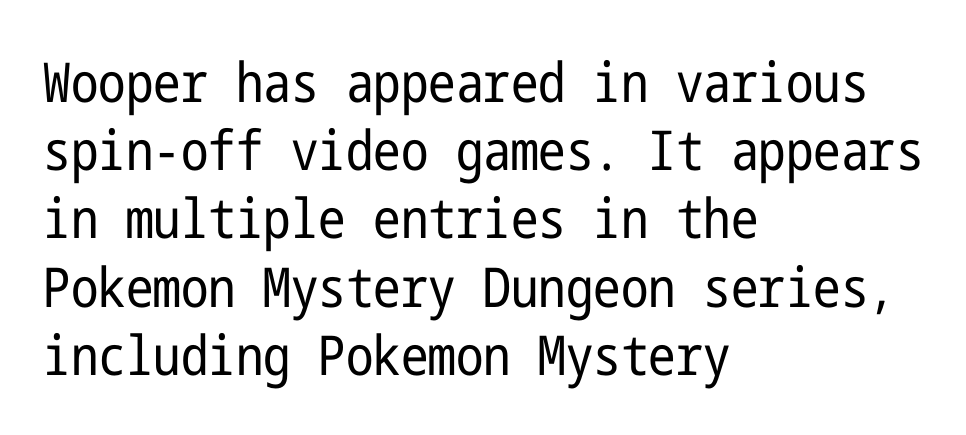
{"serif": "no", "italic": "no", "bold": "no", "weight": "regular", "width": "condensed", "stroke_contrast": "low", "x_height": "medium", "underline": "no", "align": "left", "line_spacing_ratio": 1.24, "letter_spacing": "normal", "letter_spacing_em": 0.0, "glyph_px": 55}
